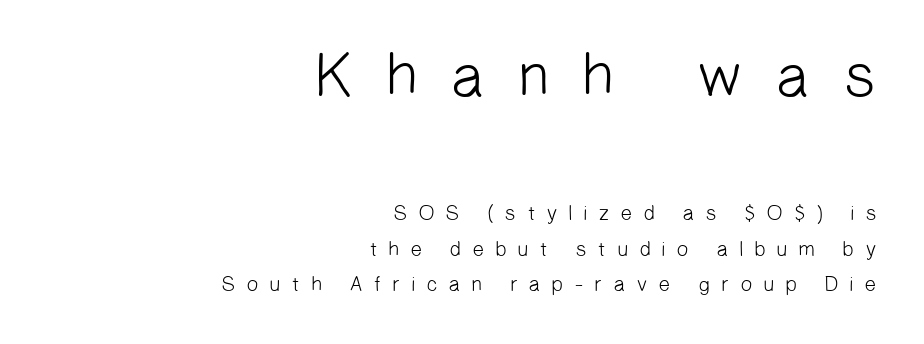
The image shows 62 px light sans-serif type; set right-aligned, line spacing 1.71x, unusually wide letter spacing (+0.49 em), not underlined; the first (top) block is 2.95x larger; low stroke contrast and a medium x-height.
